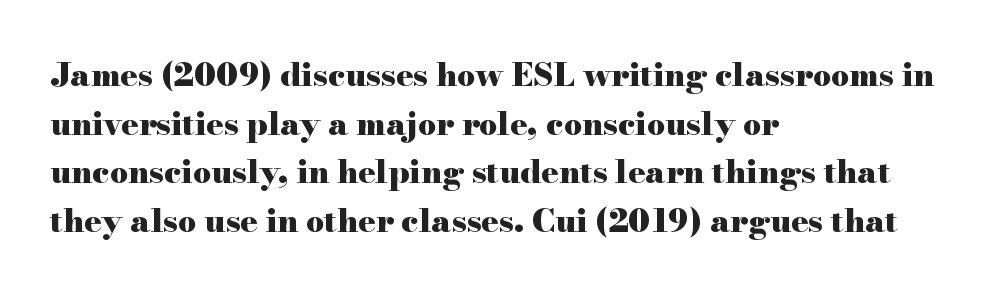
The image shows 32 px heavy, wide serif type, upright; set left-aligned, normal line spacing (1.52x), normal letter spacing, not underlined; high stroke contrast and a small x-height.
